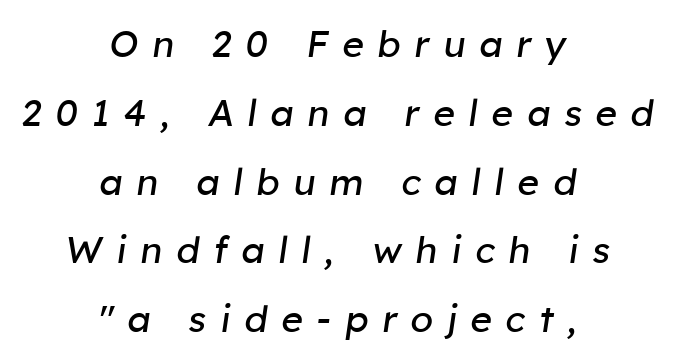
{"italic": "yes", "lean": "right", "slant_degrees": 8, "bold": "no", "weight": "regular", "width": "normal", "stroke_contrast": "low", "x_height": "medium", "monospaced": "no", "underline": "no", "align": "center", "line_spacing_ratio": 1.86, "letter_spacing": "wide", "letter_spacing_em": 0.37, "glyph_px": 37}
